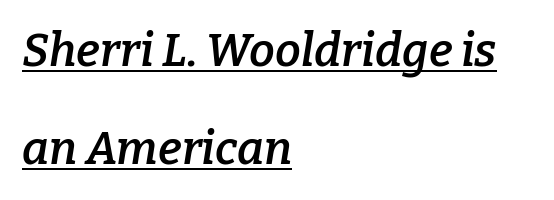
The image shows 46 px semibold serif type, italic (leaning right); set left-aligned, loose line spacing (2.14x), normal letter spacing, underlined; low stroke contrast and a medium x-height.
